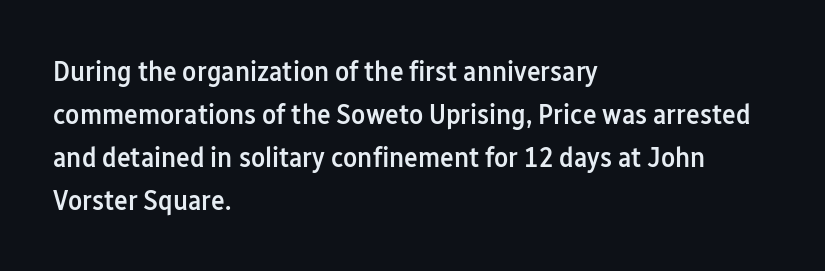
Q: Is the text bold? A: Semi-bold.
Q: Is the text italic (slanted)? A: No, it is upright.
Q: Is the typeface a serif or a sans-serif typeface? A: Sans-serif.
Q: Is the text underlined? A: No.
Q: How is the paragraph aligned? A: Left-aligned.
Q: Is the spacing between letters normal or unusually wide? A: Normal.
Q: Is the spacing between lines tight, normal or loose? A: Normal.
Q: Width (condensed, normal, or wide)? A: Condensed.
Q: Stroke contrast? A: Low.
Q: x-height? A: Medium.
Q: Monospaced? A: No.
